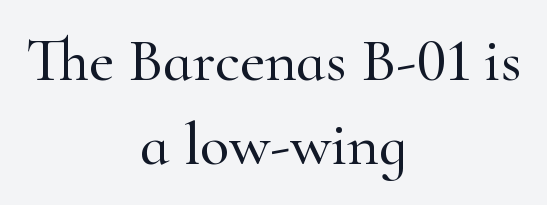
Yep, those are serifs on the letters. Spacing verdict: proportional, widths tailored to each character. Quick note: not italic, upright. Summary of vertical rhythm: regular, with standard interline spacing. Casual observation: everything's sitting right in the middle. The rendering keeps characters at their native spacing.
